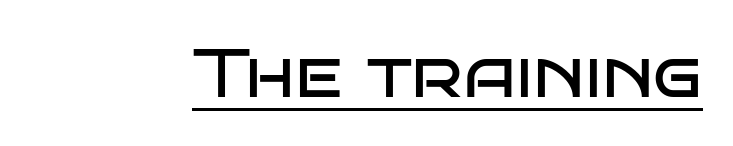
The letters advance in unequal steps, a hallmark of proportional type. The face looks like a standard text weight, possibly lighter. Looks like someone drew a line under every word here. Font category for this specimen: sans-serif. In terms of posture, this sample is upright.
